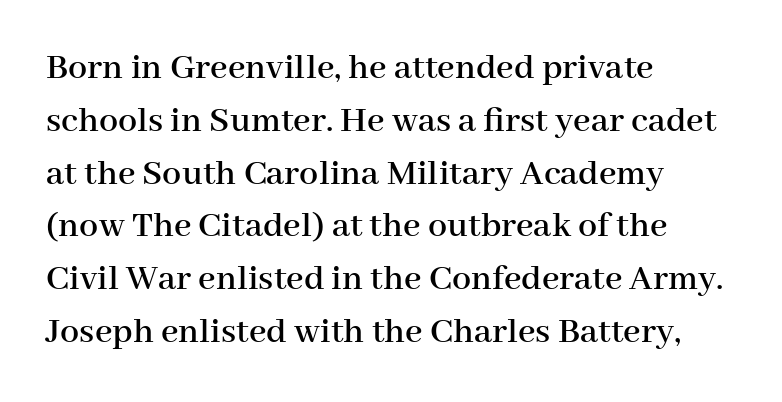
Check where the strokes stop: tiny serifs finish them off. Alignment: flush left. Each letter keeps its own natural width here, so spacing adapts to shape. Descenders hang freely into open space. The line texture is even and compact thanks to regular tracking. Regular leading.
